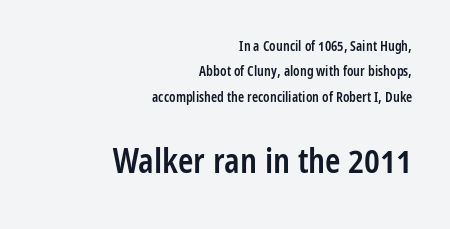
Q: Is the text bold? A: Semi-bold.
Q: Is the text italic (slanted)? A: No, it is upright.
Q: Is the typeface a serif or a sans-serif typeface? A: Sans-serif.
Q: Is the text underlined? A: No.
Q: How is the paragraph aligned? A: Right-aligned.
Q: Is the spacing between letters normal or unusually wide? A: Normal.
Q: Which block of text is set in a larger size, the first (top) or the second (bottom)? A: The second (bottom) one.
Q: Width (condensed, normal, or wide)? A: Condensed.
Q: Stroke contrast? A: Low.
Q: x-height? A: Medium.
Q: Monospaced? A: No.
